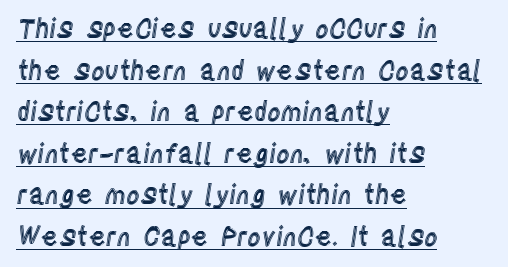
Q: Is the text italic (slanted)? A: Yes.
Q: Is the text underlined? A: Yes.
Q: How is the paragraph aligned? A: Left-aligned.
Q: Is the spacing between letters normal or unusually wide? A: Normal.
Q: Is the spacing between lines tight, normal or loose? A: Normal.
